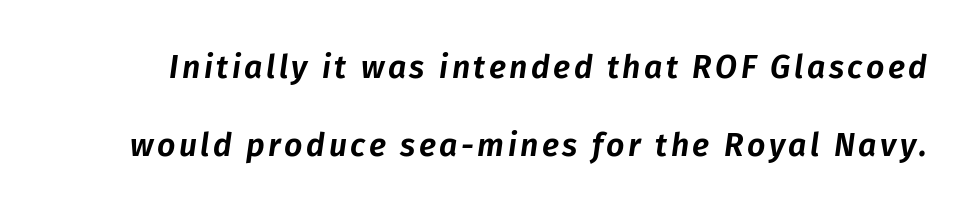
The image shows 32 px text type, italic (leaning right); set loose line spacing (2.45x), not underlined; low stroke contrast and a medium x-height.
